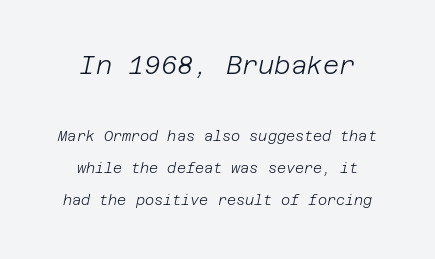
Q: Is the text bold? A: No.
Q: Is the text italic (slanted)? A: Yes, it leans right by about 12 degrees.
Q: Is the text underlined? A: No.
Q: How is the paragraph aligned? A: Centered.
Q: Is the spacing between letters normal or unusually wide? A: Normal.
Q: Is the spacing between lines tight, normal or loose? A: Loose.
Q: Which block of text is set in a larger size, the first (top) or the second (bottom)? A: The first (top) one.
